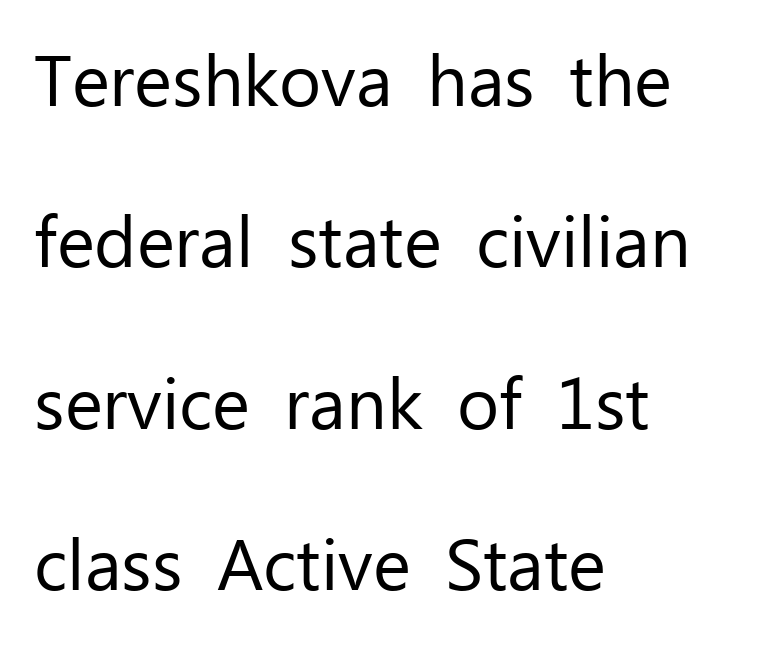
{"serif": "no", "italic": "no", "bold": "no", "weight": "regular", "width": "normal", "stroke_contrast": "low", "x_height": "medium", "monospaced": "no", "underline": "no", "align": "left", "line_spacing": "loose", "line_spacing_ratio": 2.24, "letter_spacing": "normal", "letter_spacing_em": 0.0, "glyph_px": 72}
